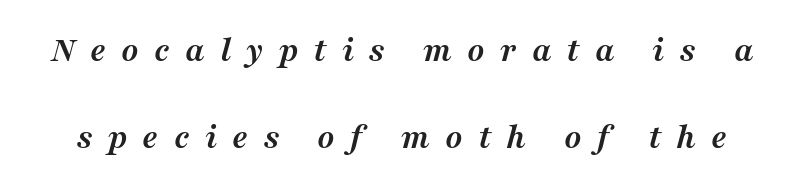
The image shows 36 px semibold serif type, italic (leaning right); set loose line spacing (2.42x), unusually wide letter spacing (+0.42 em), not underlined; medium stroke contrast and a medium x-height.
